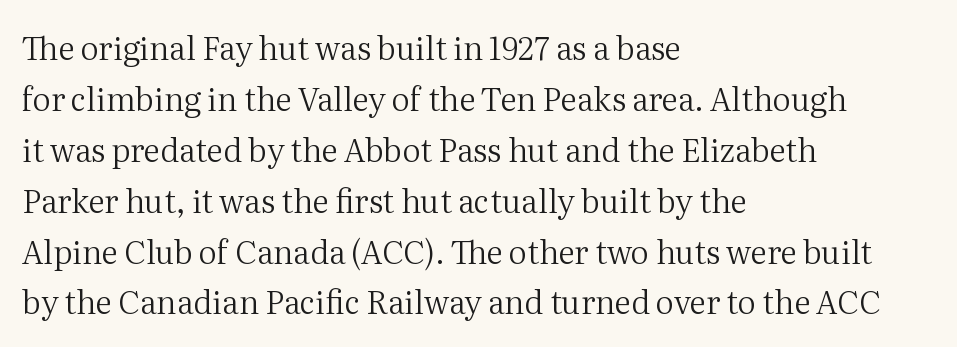
Q: Is the text bold? A: No.
Q: Is the text italic (slanted)? A: No, it is upright.
Q: Is the typeface a serif or a sans-serif typeface? A: Serif.
Q: Is the text underlined? A: No.
Q: How is the paragraph aligned? A: Left-aligned.
Q: Is the spacing between letters normal or unusually wide? A: Normal.
Q: Is the spacing between lines tight, normal or loose? A: Normal.
Q: Width (condensed, normal, or wide)? A: Normal.
Q: Stroke contrast? A: Medium.
Q: x-height? A: Medium.
Q: Monospaced? A: No.
